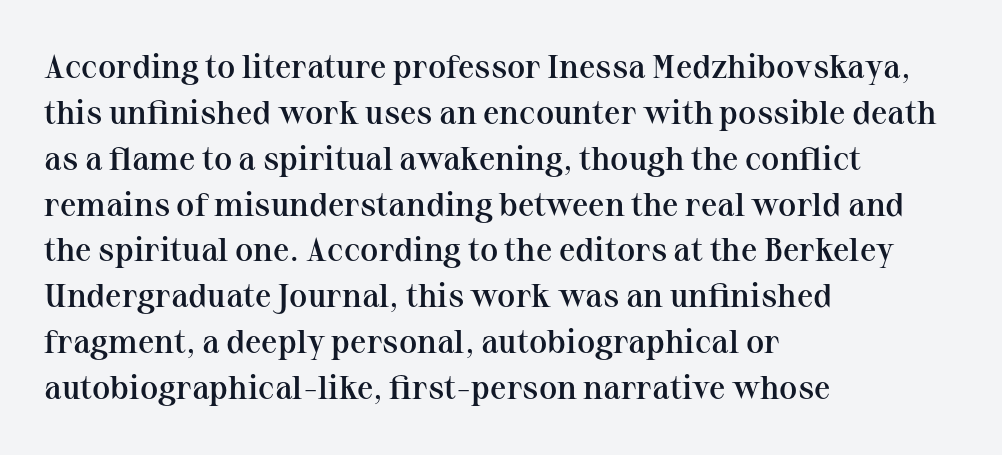
Decoration check: the copy has no underline. Is this a fixed-width face? No — the glyphs have proportional, varying widths. These lines were composed using upright roman letters. If you measured baseline to baseline, you'd find a middling distance. Little horizontal feet cap the strokes, marking this as serif type. Words appear dense and cohesive because spacing is normal.
